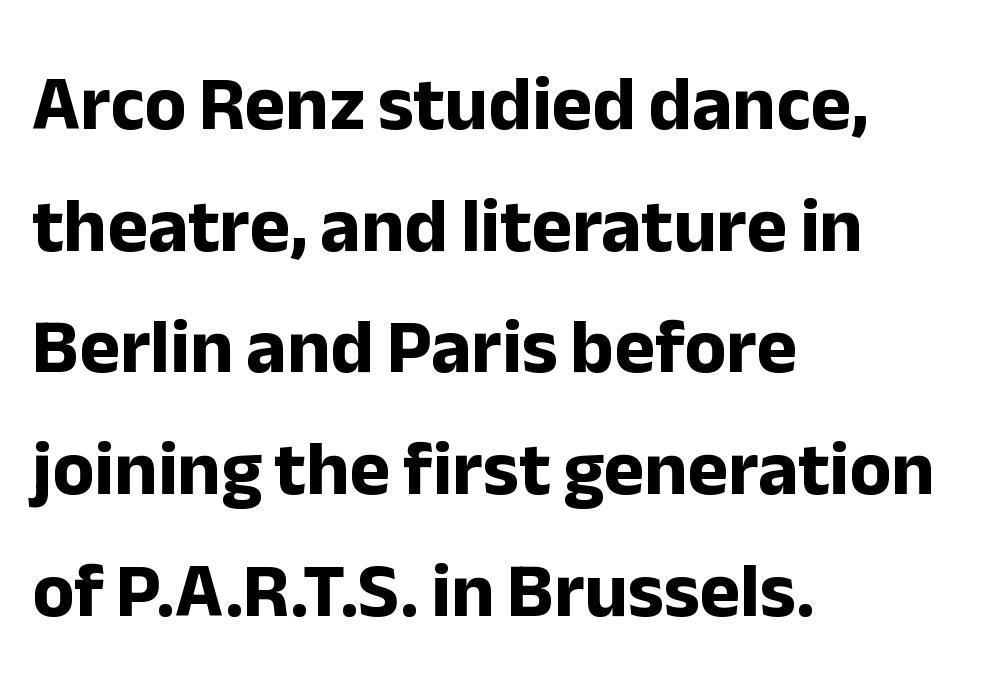
Quick note: not italic, upright. Summary of weight: heavy, a full bold. Leading: standard. This rendering uses left alignment, leaving the right contour irregular. A typesetter would call this proportional, since set widths differ per character.
